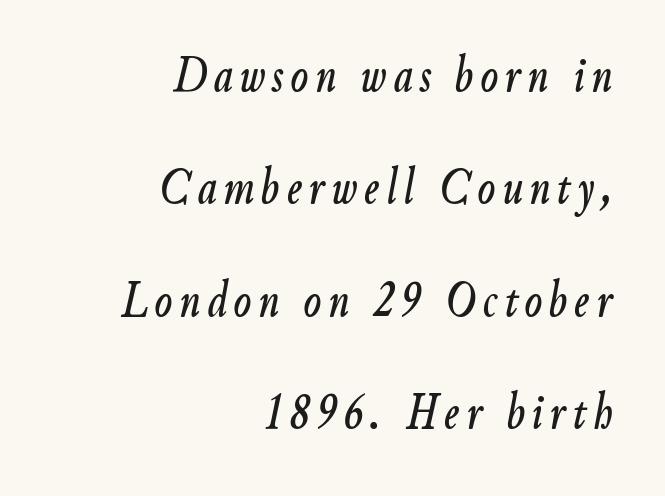
Q: Is the text italic (slanted)? A: Yes, it leans right by about 9 degrees.
Q: Is the text underlined? A: No.
Q: How is the paragraph aligned? A: Right-aligned.
Q: Is the spacing between lines tight, normal or loose? A: Loose.
Q: Width (condensed, normal, or wide)? A: Condensed.
Q: Stroke contrast? A: Low.
Q: x-height? A: Small.
Q: Monospaced? A: No.
